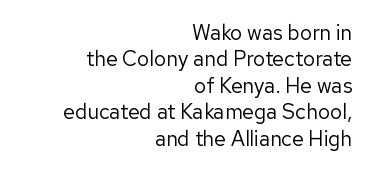
Q: Is the text bold? A: No.
Q: Is the text italic (slanted)? A: No, it is upright.
Q: Is the text underlined? A: No.
Q: How is the paragraph aligned? A: Right-aligned.
Q: Is the spacing between letters normal or unusually wide? A: Normal.
Q: Is the spacing between lines tight, normal or loose? A: Normal.
